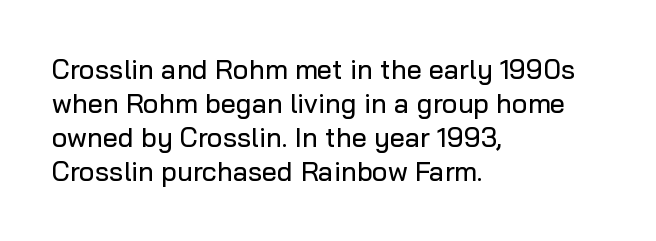
Q: Is the text italic (slanted)? A: No, it is upright.
Q: Is the text underlined? A: No.
Q: How is the paragraph aligned? A: Left-aligned.
Q: Is the spacing between letters normal or unusually wide? A: Normal.
Q: Is the spacing between lines tight, normal or loose? A: Normal.
